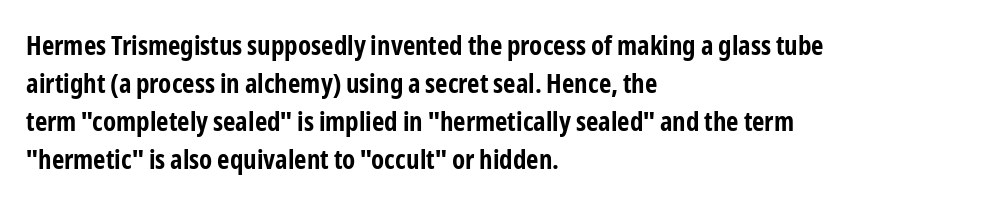
{"italic": "no", "bold": "yes", "underline": "no", "align": "left", "line_spacing": "normal", "line_spacing_ratio": 1.41, "letter_spacing": "normal", "letter_spacing_em": 0.0, "glyph_px": 27}
